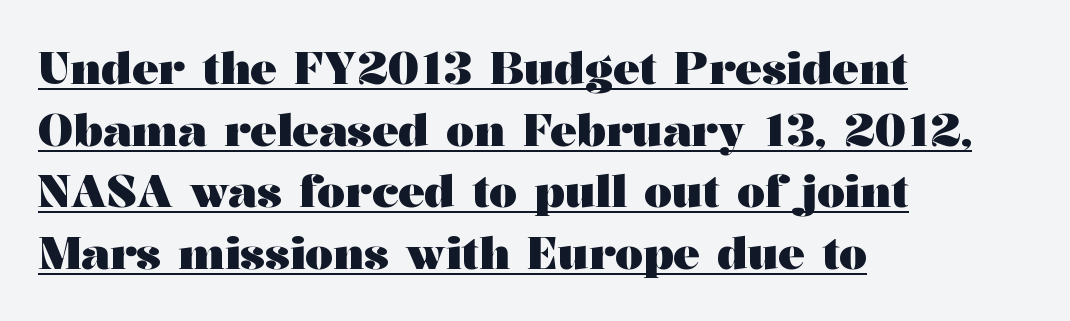
{"serif": "yes", "italic": "no", "bold": "yes", "weight": "heavy", "width": "wide", "stroke_contrast": "medium", "x_height": "medium", "monospaced": "no", "underline": "yes", "align": "left", "line_spacing": "normal", "line_spacing_ratio": 1.4, "letter_spacing": "normal", "letter_spacing_em": 0.0, "glyph_px": 44}
